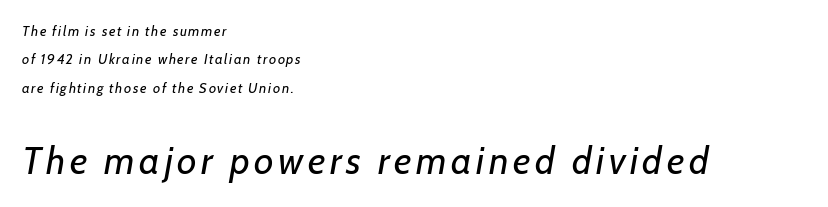
Decoration check: the copy has no underline. Slanted lettering throughout. You could fit nearly another row in the gap between these rows. The font is comparable to plain body text, perhaps lighter.
